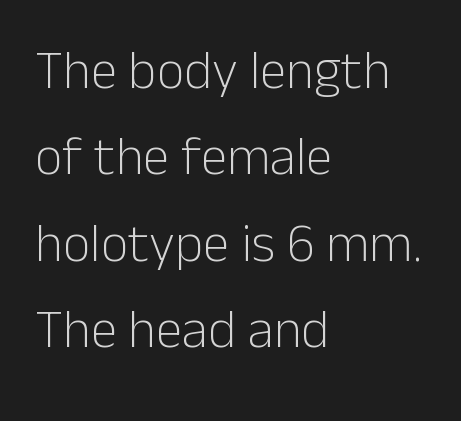
Reading down the column, the eye jumps a familiar distance to each next line. Upright lettering throughout. Look at the tracking — it's just the regular setting, nothing added. These lines are set flush left with a ragged right edge.
